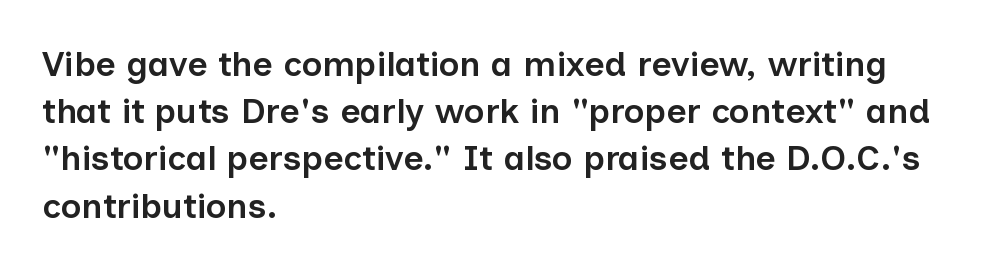
Q: Is the text bold? A: Semi-bold.
Q: Is the text italic (slanted)? A: No, it is upright.
Q: Is the typeface a serif or a sans-serif typeface? A: Sans-serif.
Q: Is the text underlined? A: No.
Q: How is the paragraph aligned? A: Left-aligned.
Q: Is the spacing between letters normal or unusually wide? A: Normal.
Q: Is the spacing between lines tight, normal or loose? A: Normal.
Q: Width (condensed, normal, or wide)? A: Normal.
Q: Stroke contrast? A: Low.
Q: x-height? A: Medium.
Q: Monospaced? A: No.
